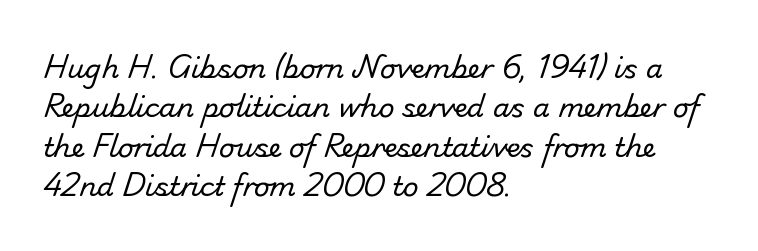
The image shows 27 px text type; set left-aligned, normal line spacing (1.46x), normal letter spacing, not underlined.
